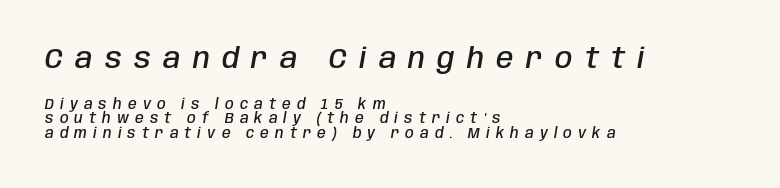
Q: Is the text bold? A: Semi-bold.
Q: Is the text italic (slanted)? A: Yes, it leans right by about 10 degrees.
Q: Is the text underlined? A: No.
Q: How is the paragraph aligned? A: Left-aligned.
Q: Is the spacing between letters normal or unusually wide? A: Unusually wide.
Q: Is the spacing between lines tight, normal or loose? A: Tight.
Q: Which block of text is set in a larger size, the first (top) or the second (bottom)? A: The first (top) one.
Q: Width (condensed, normal, or wide)? A: Condensed.
Q: Stroke contrast? A: Low.
Q: x-height? A: Large.
Q: Monospaced? A: No.
